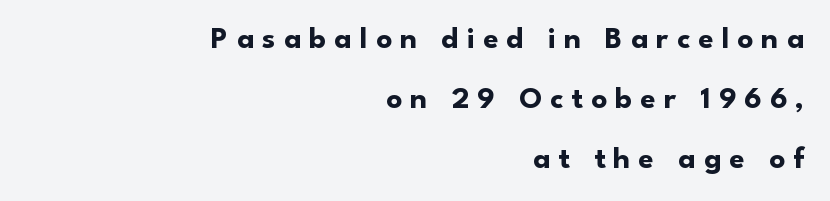
Horizontal bands of white between lines are thick stripes. The paragraph has a hard right edge and a soft left edge. Spacing verdict: proportional, widths tailored to each character. As a designer I'd log this as weight 700, bold.
